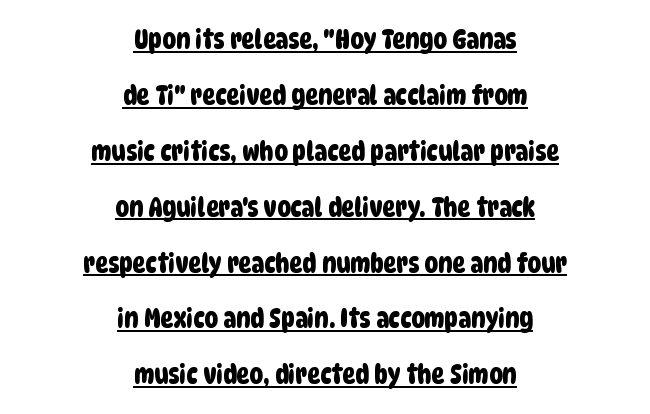
The image shows 27 px text type; set centered, loose line spacing (2.07x), normal letter spacing, underlined.
